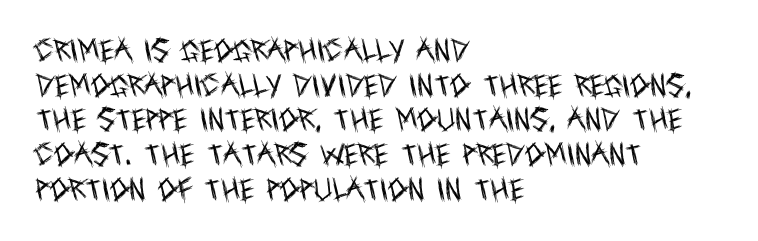
The letters stand straight up with perfectly vertical stems. The typesetter chose a ragged-right arrangement here. What's the leading like? Ordinary, nothing unusual. Nothing unusual about the tracking: characters are spaced as the font intends. Is the stroke heavy? The answer is a plain regular-or-lighter.
